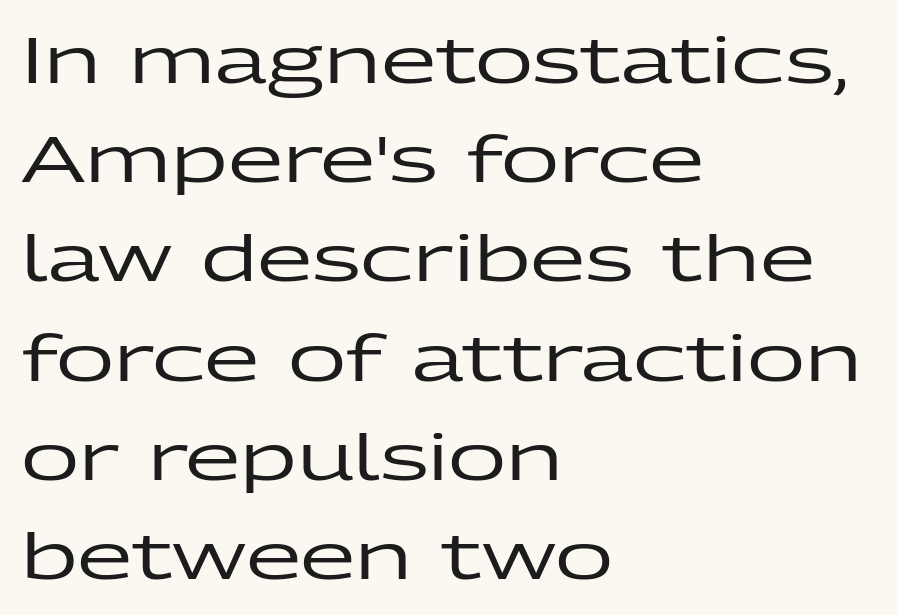
The image shows 64 px wide sans-serif type, upright; set left-aligned, normal line spacing (1.55x), normal letter spacing, not underlined; low stroke contrast and a medium x-height.
